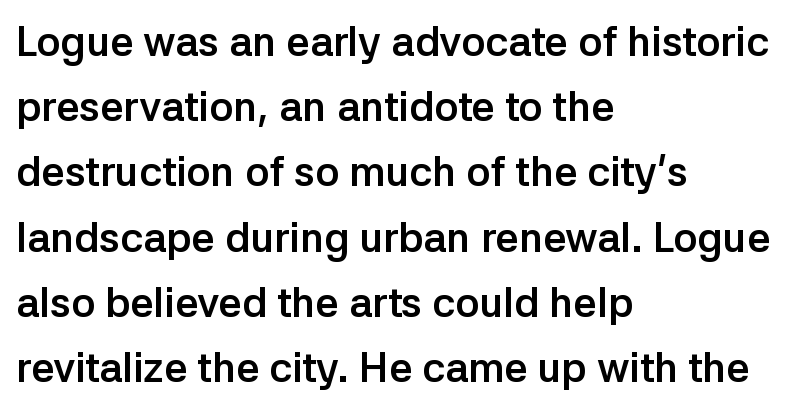
The image shows 41 px semibold sans-serif type, upright; set left-aligned, normal line spacing (1.59x), normal letter spacing, not underlined; low stroke contrast and a medium x-height.
